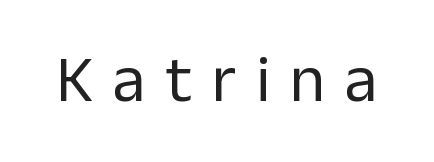
The image shows 66 px regular-weight sans-serif type, upright; set unusually wide letter spacing (+0.3 em), not underlined; low stroke contrast and a medium x-height.
